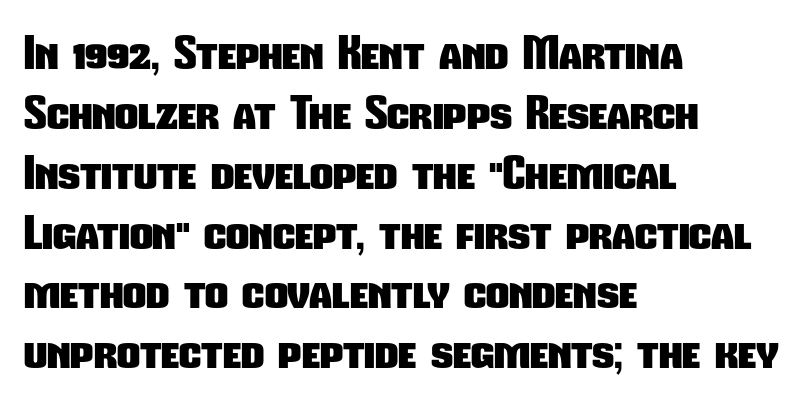
Q: Is the text bold? A: Yes.
Q: Is the typeface a serif or a sans-serif typeface? A: Sans-serif.
Q: Is the text underlined? A: No.
Q: How is the paragraph aligned? A: Left-aligned.
Q: Is the spacing between letters normal or unusually wide? A: Normal.
Q: Is the spacing between lines tight, normal or loose? A: Normal.
Q: Width (condensed, normal, or wide)? A: Condensed.
Q: Stroke contrast? A: Low.
Q: x-height? A: Medium.
Q: Monospaced? A: No.
